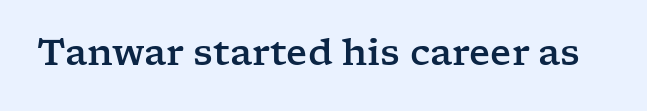
Q: Is the text italic (slanted)? A: No, it is upright.
Q: Is the typeface a serif or a sans-serif typeface? A: Serif.
Q: Is the text underlined? A: No.
Q: Is the spacing between letters normal or unusually wide? A: Normal.
Q: Width (condensed, normal, or wide)? A: Wide.
Q: Stroke contrast? A: Low.
Q: x-height? A: Medium.
Q: Monospaced? A: No.
